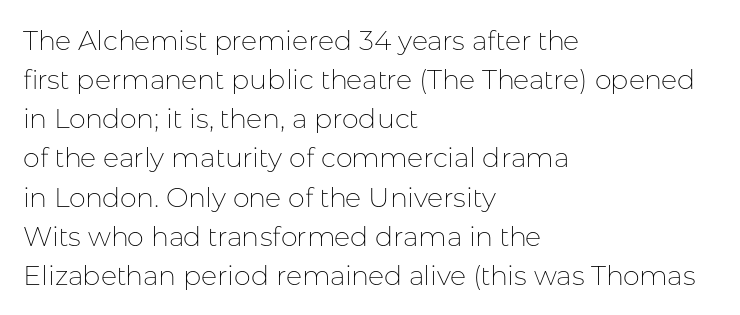
Default kerning and tracking; the words read as compact shapes. No heavy texture on the line: the type isn't bold. A roman cut, with each character standing at attention. Notice how the passage keeps a crisp vertical edge on the left only. Bare-footed words on every line.
